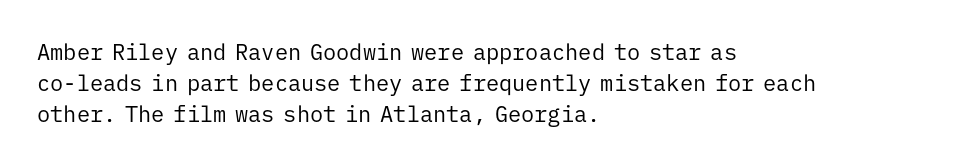
Q: Is the text bold? A: No.
Q: Is the text italic (slanted)? A: No, it is upright.
Q: Is the text underlined? A: No.
Q: How is the paragraph aligned? A: Left-aligned.
Q: Is the spacing between letters normal or unusually wide? A: Normal.
Q: Is the spacing between lines tight, normal or loose? A: Normal.
